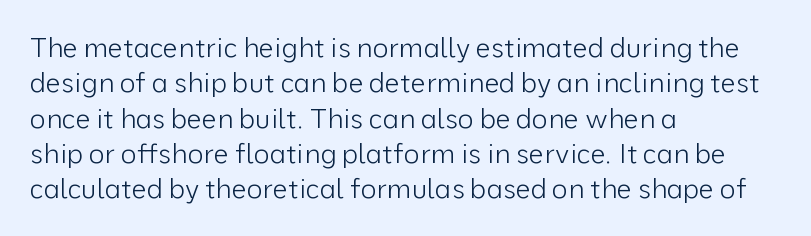
{"italic": "no", "bold": "no", "underline": "no", "align": "left", "line_spacing": "normal", "line_spacing_ratio": 1.31, "letter_spacing": "normal", "letter_spacing_em": 0.0, "glyph_px": 27}
